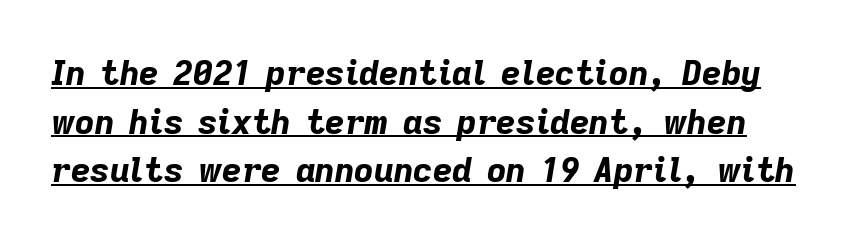
Q: Is the text bold? A: Yes.
Q: Is the text italic (slanted)? A: Yes, it leans right by about 9 degrees.
Q: Is the text underlined? A: Yes.
Q: Is the spacing between letters normal or unusually wide? A: Normal.
Q: Is the spacing between lines tight, normal or loose? A: Normal.
Q: Width (condensed, normal, or wide)? A: Normal.
Q: Stroke contrast? A: Low.
Q: x-height? A: Medium.
Q: Monospaced? A: No.
